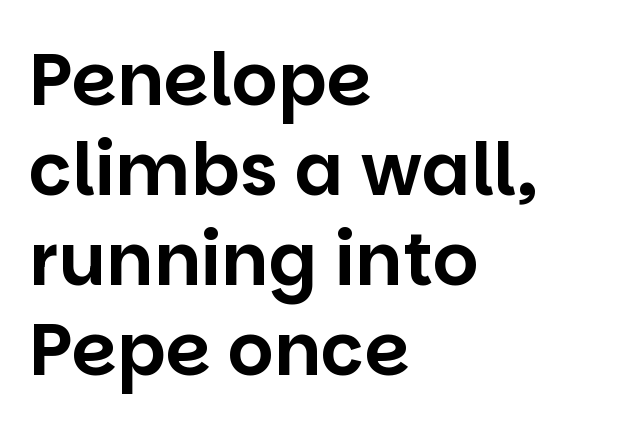
{"serif": "no", "italic": "no", "width": "normal", "stroke_contrast": "low", "x_height": "large", "monospaced": "no", "underline": "no", "align": "left", "line_spacing": "normal", "line_spacing_ratio": 1.25, "letter_spacing": "normal", "letter_spacing_em": 0.0, "glyph_px": 72}
